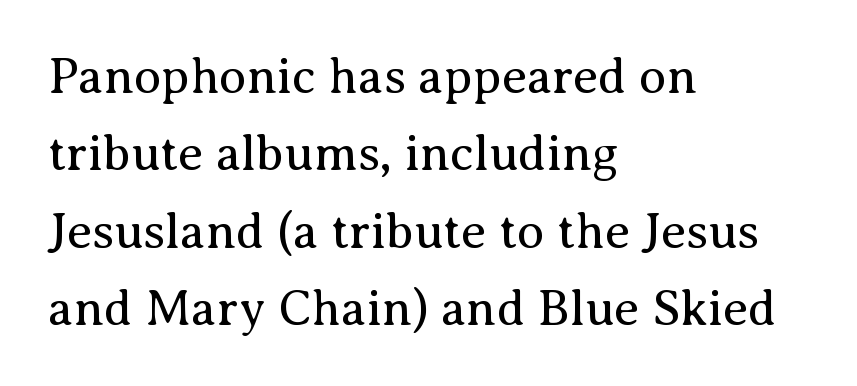
The image shows 50 px regular-weight serif type, upright; set left-aligned, normal line spacing (1.55x), normal letter spacing, not underlined; medium stroke contrast and a medium x-height.
